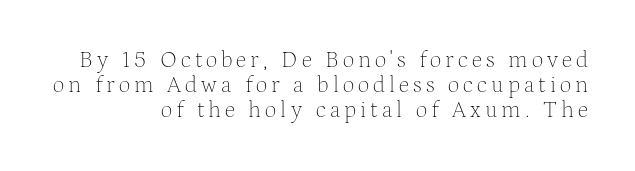
{"italic": "no", "bold": "no", "underline": "no", "align": "right", "line_spacing": "tight", "line_spacing_ratio": 1.08, "glyph_px": 23}
